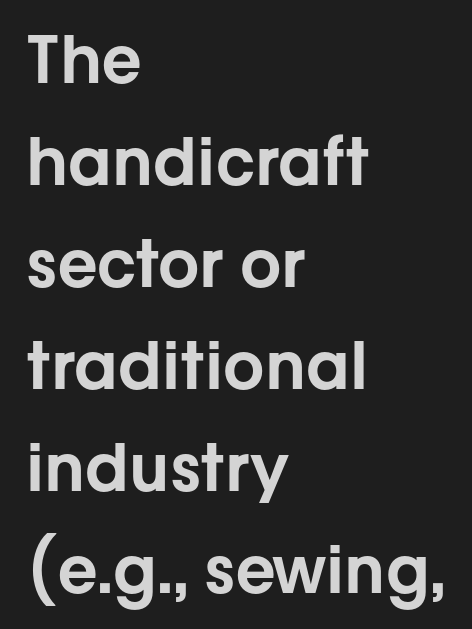
Q: Is the text italic (slanted)? A: No, it is upright.
Q: Is the typeface a serif or a sans-serif typeface? A: Sans-serif.
Q: Is the text underlined? A: No.
Q: How is the paragraph aligned? A: Left-aligned.
Q: Is the spacing between letters normal or unusually wide? A: Normal.
Q: Is the spacing between lines tight, normal or loose? A: Normal.
Q: Width (condensed, normal, or wide)? A: Normal.
Q: Stroke contrast? A: Low.
Q: x-height? A: Medium.
Q: Monospaced? A: No.
